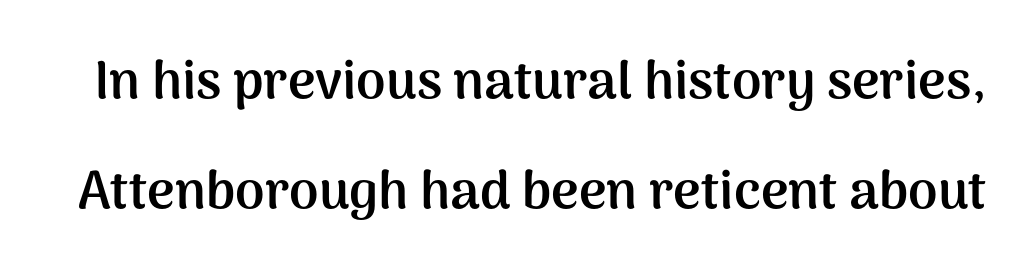
Is this a fixed-width face? No — the glyphs have proportional, varying widths. What's the leading like? Stretched, with rows far apart. A typesetter would label this face a sans. Strokes here are thick enough to call this a true bold. Quick note: underline off. Does extra space separate the letters? No, they use regular spacing.
